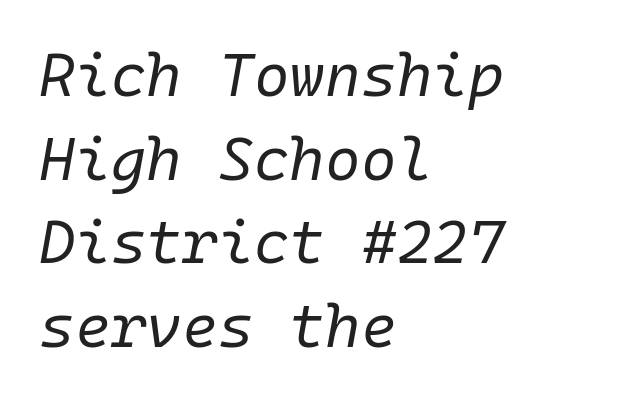
Q: Is the text bold? A: No.
Q: Is the text italic (slanted)? A: Yes, it leans right by about 10 degrees.
Q: Is the text underlined? A: No.
Q: How is the paragraph aligned? A: Left-aligned.
Q: Is the spacing between letters normal or unusually wide? A: Normal.
Q: Is the spacing between lines tight, normal or loose? A: Normal.
Q: Width (condensed, normal, or wide)? A: Normal.
Q: Stroke contrast? A: Low.
Q: x-height? A: Medium.
Q: Monospaced? A: Yes.
